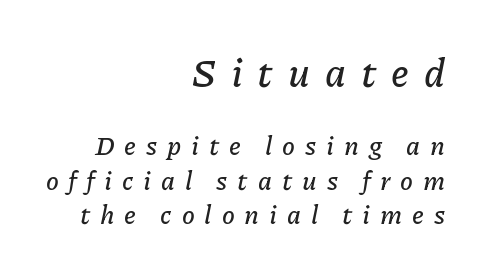
The baseline area is clear. Short note: letters widely spaced. Is there much room between lines? A standard amount, neither cramped nor airy. Yep, that's italic — everything's leaning. Size contrast runs from large at the top to small at the bottom.
